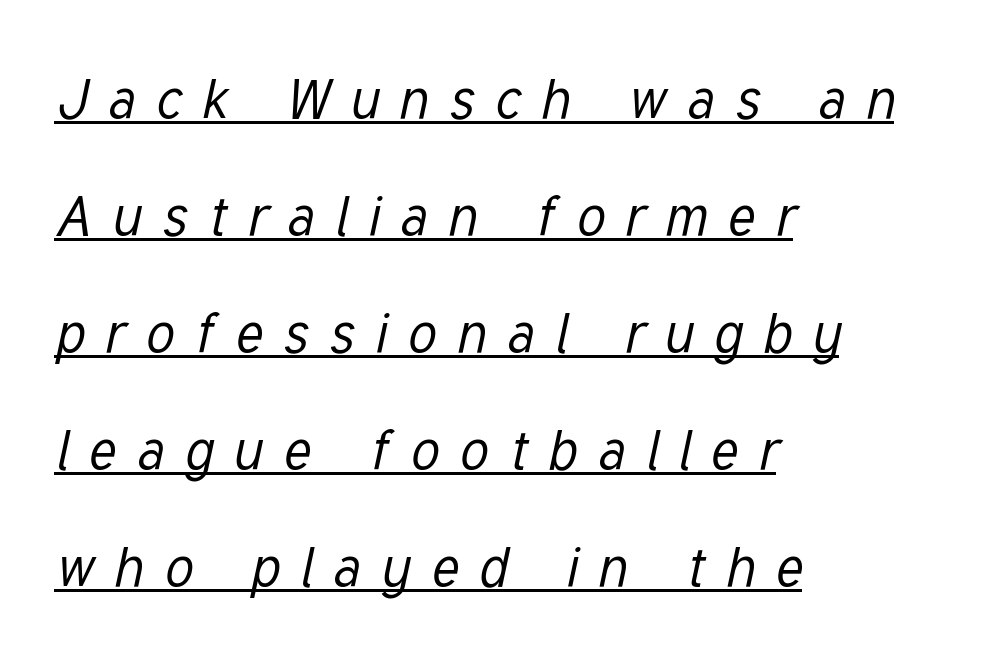
Think of a printed novel: that variable character pitch is what you see here. In designer terms, the underline attribute is active on this setting. Slanted lettering throughout. Horizontal bands of white between lines are thick stripes. No chunkiness to these letters — they're not bold. The passage shown has open, widely tracked lettering throughout.
